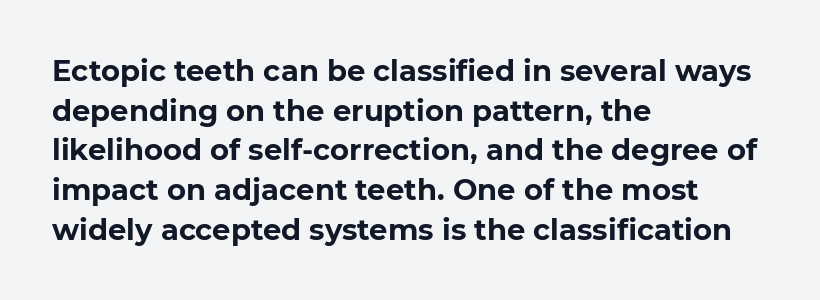
This rendering leaves character spacing at its baseline value. If you drew a ruler down the left edge, every line would touch it. What kind of face is this? One without serifs — a sans. Character widths vary here, with narrow letters taking less room than wide ones. This rendering features lettering with no underline.
